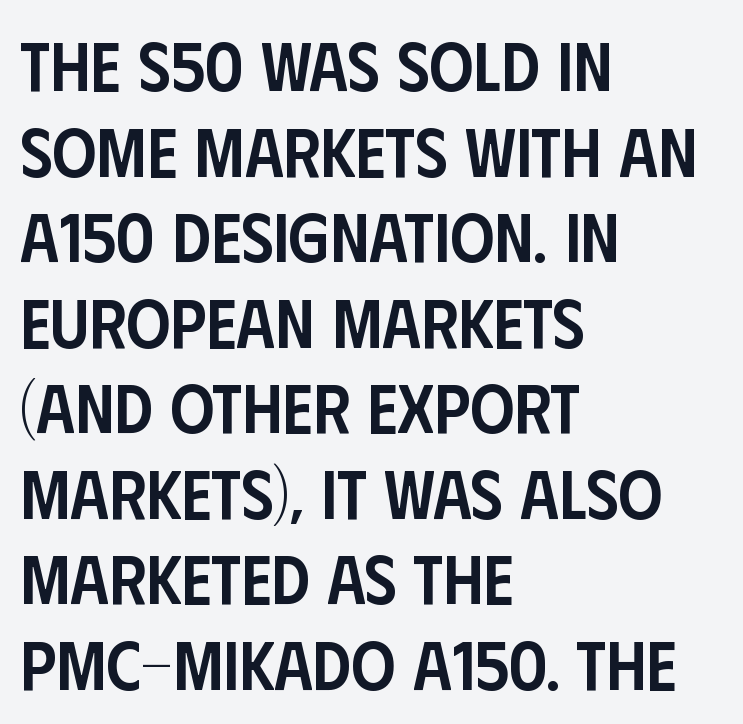
The image shows 69 px semibold, condensed sans-serif type, upright; set left-aligned, line spacing 1.24x, normal letter spacing, not underlined; low stroke contrast and a large x-height.
